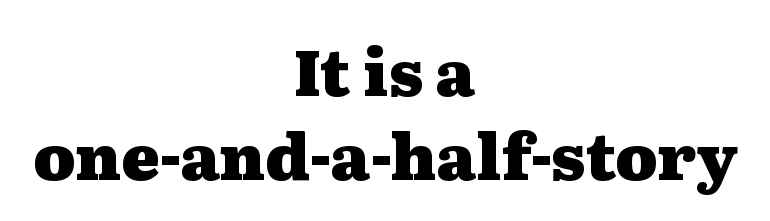
The font's upright variant was chosen for this text. These words are printed bold, with thick strokes throughout. Normally led — the rows are evenly, conventionally spaced. Unmarked baselines from the first word to the last.
